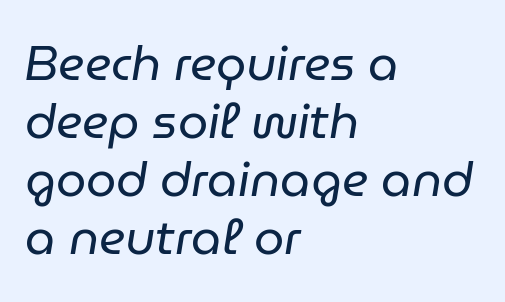
The image shows 48 px regular-weight type, italic (leaning right); set left-aligned, line spacing 1.21x, normal letter spacing, not underlined; low stroke contrast and a medium x-height.
